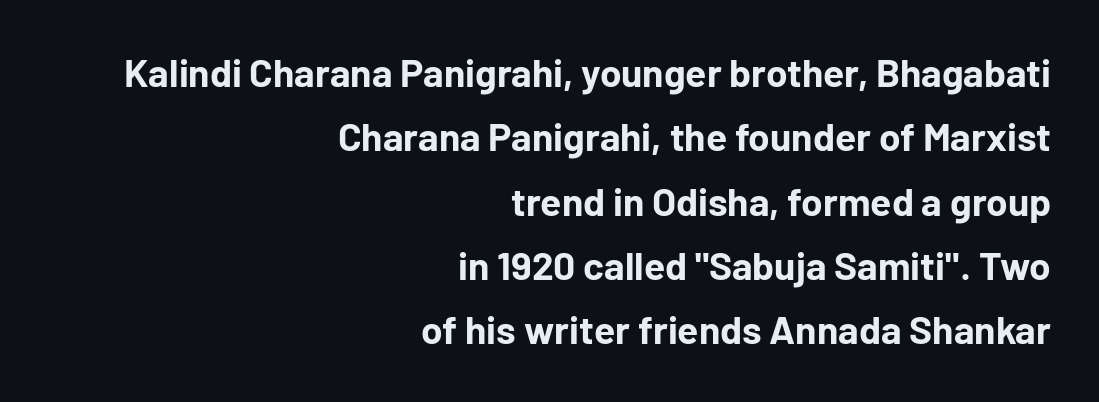
The image shows 39 px bold sans-serif type, upright; set right-aligned, normal line spacing (1.65x), normal letter spacing, not underlined; low stroke contrast and a medium x-height.
